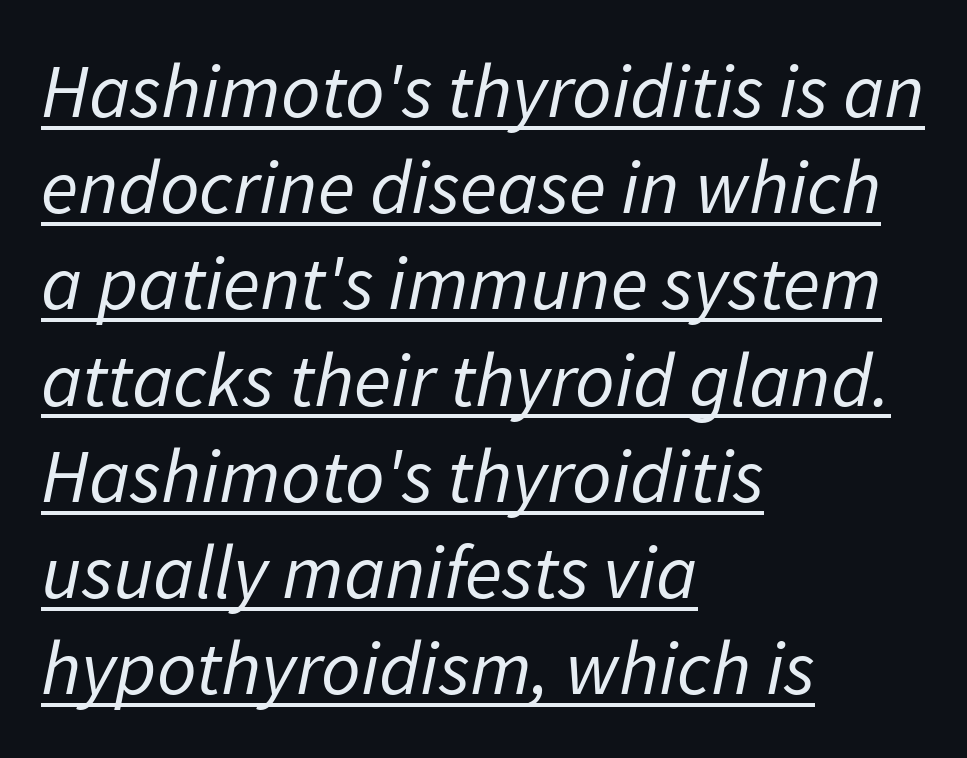
The image shows 77 px regular-weight type, italic (leaning right); set left-aligned, normal line spacing (1.25x), normal letter spacing, underlined; low stroke contrast and a medium x-height.
